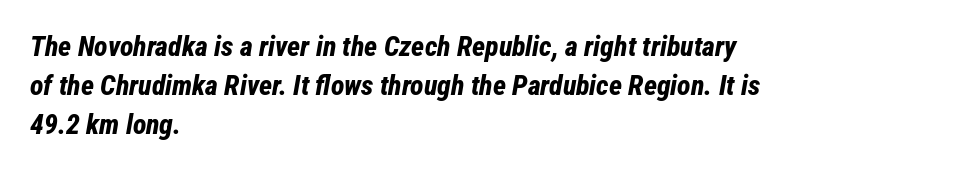
The image shows 28 px bold, condensed type, italic (leaning right); set left-aligned, normal line spacing (1.4x), normal letter spacing, not underlined; low stroke contrast and a medium x-height.
